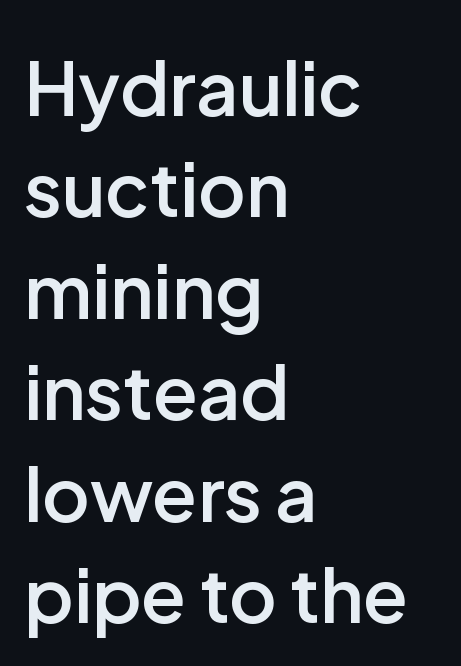
The image shows 74 px semibold sans-serif type, upright; set left-aligned, normal line spacing (1.37x), normal letter spacing, not underlined; low stroke contrast and a medium x-height.
